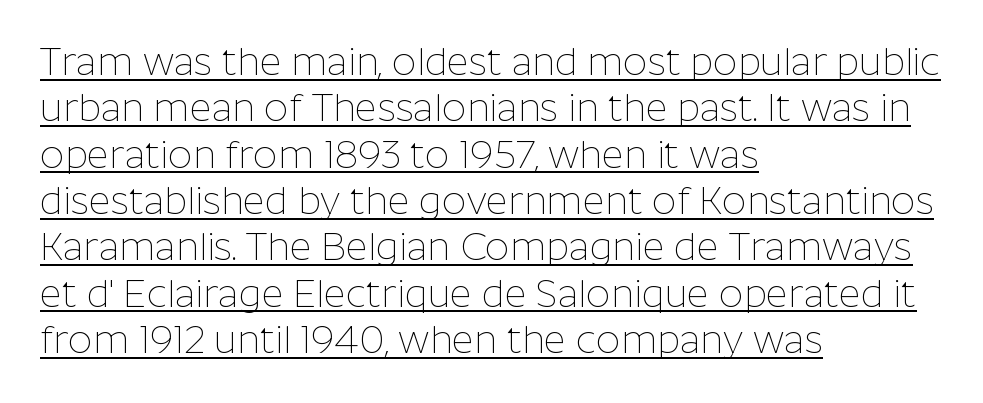
The cut favours lightness, reaching ordinary text weight at its darkest. Beneath each row of characters lies a ruled line. Line beginnings align vertically; line endings do not. Proportional: the letters do not fall into vertical columns. Nothing unusual about the tracking: characters are spaced as the font intends.
